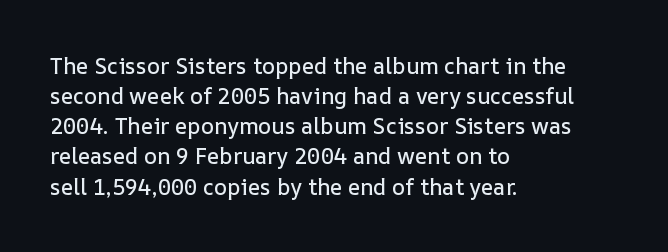
Q: Is the text italic (slanted)? A: No, it is upright.
Q: Is the text underlined? A: No.
Q: How is the paragraph aligned? A: Left-aligned.
Q: Is the spacing between letters normal or unusually wide? A: Normal.
Q: Is the spacing between lines tight, normal or loose? A: Normal.
